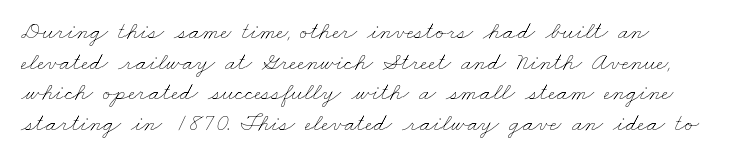
The image shows 25 px text type; set left-aligned, line spacing 1.23x, normal letter spacing, not underlined.
